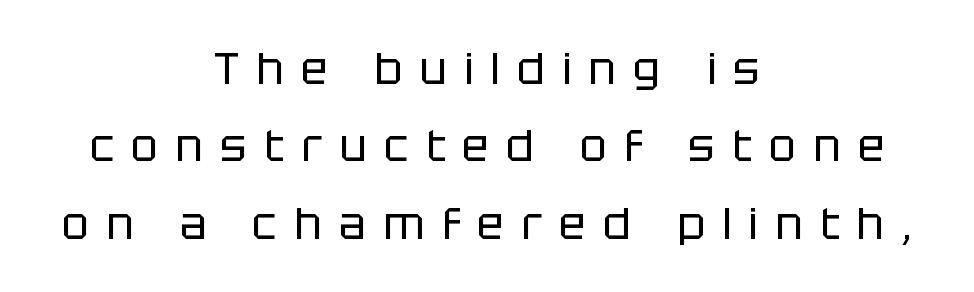
The image shows 45 px regular-weight sans-serif type, upright; set centered, line spacing 1.72x, unusually wide letter spacing (+0.38 em), not underlined; low stroke contrast and a large x-height.
